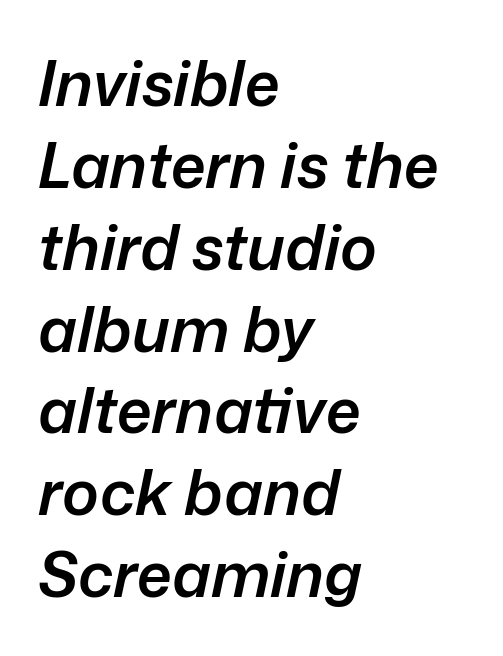
The image shows 62 px semibold type, italic (leaning right); set left-aligned, normal line spacing (1.32x), normal letter spacing, not underlined; low stroke contrast and a medium x-height.
